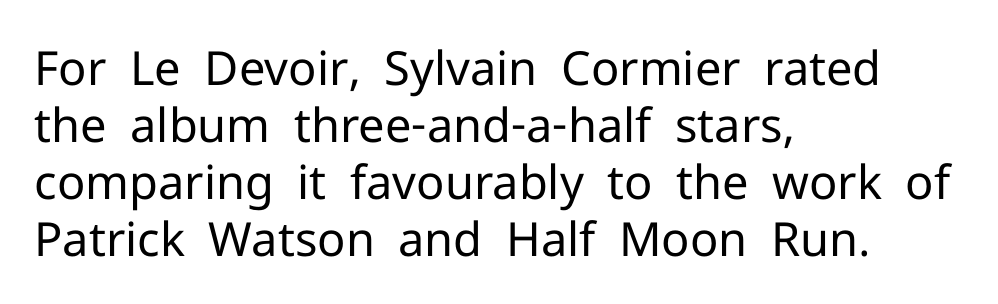
The type family on display is of the sans-serif kind. You could call the tracking neutral — neither tight nor loose. Upright lettering throughout. These lines are rendered in a variable-pitch font.
